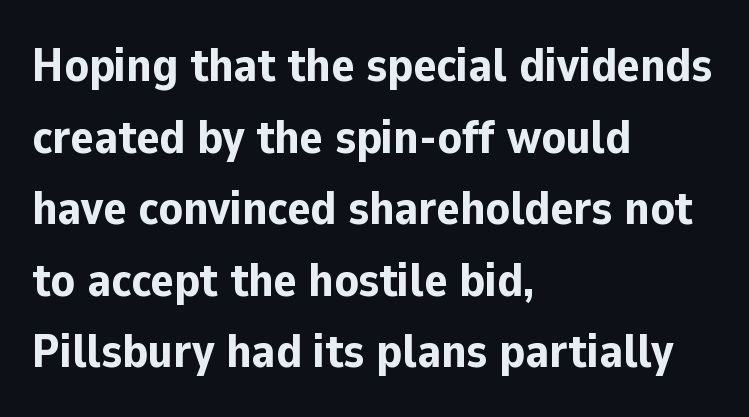
Line spacing here is normal. Tracking value appears to be zero — textbook default spacing. One-word summary of the alignment: left. A full-strength bold gives these letters their thick strokes.
